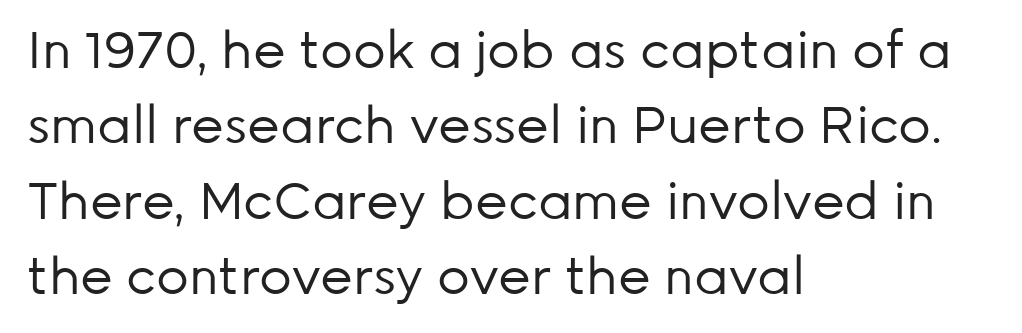
{"serif": "no", "italic": "no", "bold": "no", "weight": "regular", "width": "normal", "stroke_contrast": "low", "x_height": "medium", "monospaced": "no", "underline": "no", "align": "left", "line_spacing": "normal", "line_spacing_ratio": 1.48, "letter_spacing": "normal", "letter_spacing_em": 0.0, "glyph_px": 51}
